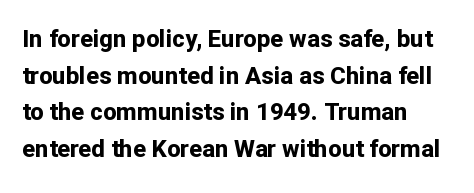
{"italic": "no", "bold": "yes", "underline": "no", "align": "left", "line_spacing": "normal", "line_spacing_ratio": 1.53, "letter_spacing": "normal", "letter_spacing_em": 0.0, "glyph_px": 24}
